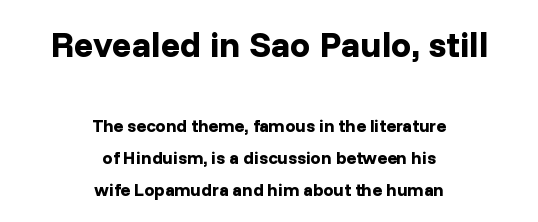
Q: Is the text bold? A: Yes.
Q: Is the text italic (slanted)? A: No, it is upright.
Q: Is the typeface a serif or a sans-serif typeface? A: Sans-serif.
Q: Is the text underlined? A: No.
Q: How is the paragraph aligned? A: Centered.
Q: Is the spacing between letters normal or unusually wide? A: Normal.
Q: Which block of text is set in a larger size, the first (top) or the second (bottom)? A: The first (top) one.
Q: Width (condensed, normal, or wide)? A: Normal.
Q: Stroke contrast? A: Low.
Q: x-height? A: Medium.
Q: Monospaced? A: No.
